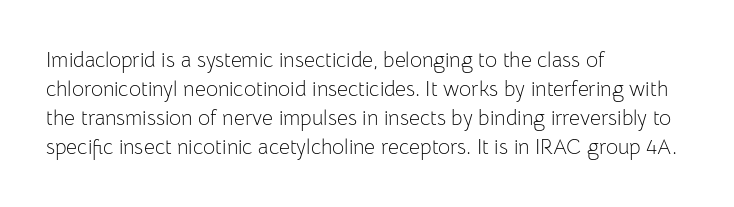
Q: Is the text bold? A: No.
Q: Is the text italic (slanted)? A: No, it is upright.
Q: Is the text underlined? A: No.
Q: How is the paragraph aligned? A: Left-aligned.
Q: Is the spacing between letters normal or unusually wide? A: Normal.
Q: Is the spacing between lines tight, normal or loose? A: Normal.
